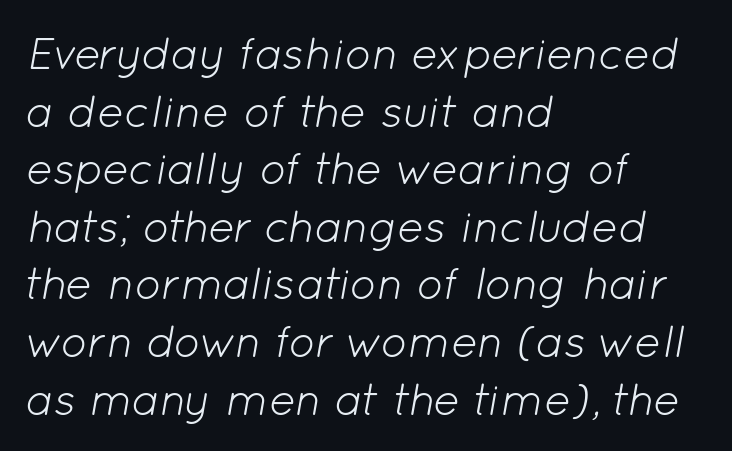
Q: Is the text bold? A: No.
Q: Is the text italic (slanted)? A: Yes, it leans right by about 12 degrees.
Q: Is the text underlined? A: No.
Q: How is the paragraph aligned? A: Left-aligned.
Q: Is the spacing between letters normal or unusually wide? A: Normal.
Q: Is the spacing between lines tight, normal or loose? A: Normal.
Q: Width (condensed, normal, or wide)? A: Normal.
Q: Stroke contrast? A: Low.
Q: x-height? A: Medium.
Q: Monospaced? A: No.
